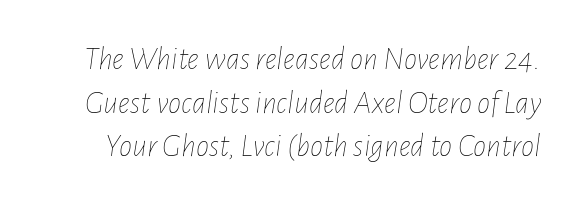
Q: Is the text bold? A: No.
Q: Is the text italic (slanted)? A: Yes, it leans right by about 7 degrees.
Q: Is the text underlined? A: No.
Q: Is the spacing between letters normal or unusually wide? A: Normal.
Q: Is the spacing between lines tight, normal or loose? A: Normal.
Q: Width (condensed, normal, or wide)? A: Condensed.
Q: Stroke contrast? A: Low.
Q: x-height? A: Medium.
Q: Monospaced? A: No.
